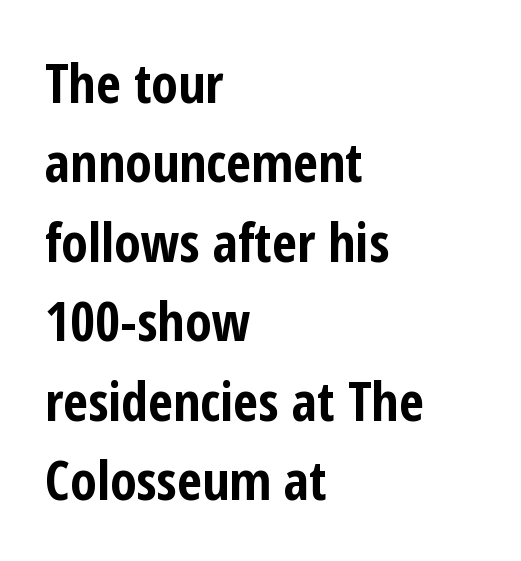
The image shows 54 px bold, condensed sans-serif type, upright; set left-aligned, normal line spacing (1.47x), normal letter spacing, not underlined; low stroke contrast and a medium x-height.
